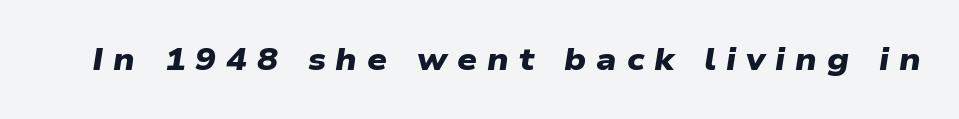
Q: Is the text bold? A: Yes.
Q: Is the typeface a serif or a sans-serif typeface? A: Sans-serif.
Q: Is the text underlined? A: No.
Q: Is the spacing between letters normal or unusually wide? A: Unusually wide.
Q: Width (condensed, normal, or wide)? A: Wide.
Q: Stroke contrast? A: Low.
Q: x-height? A: Medium.
Q: Monospaced? A: No.
